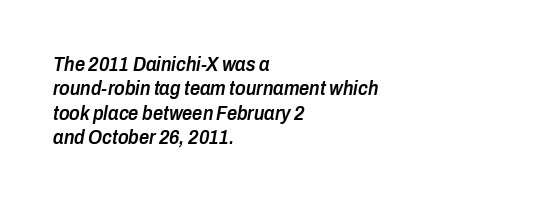
{"italic": "yes", "lean": "right", "slant_degrees": 10, "bold": "semi", "underline": "no", "align": "left", "line_spacing_ratio": 1.22, "letter_spacing": "normal", "letter_spacing_em": 0.0, "glyph_px": 20}
